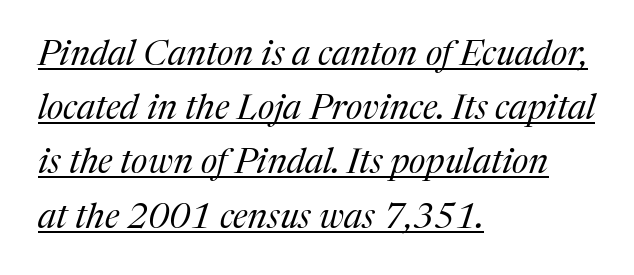
{"serif": "yes", "italic": "yes", "lean": "right", "slant_degrees": 17, "bold": "no", "weight": "regular", "width": "normal", "stroke_contrast": "medium", "x_height": "medium", "monospaced": "no", "underline": "yes", "align": "left", "line_spacing": "normal", "line_spacing_ratio": 1.55, "letter_spacing": "normal", "letter_spacing_em": 0.0, "glyph_px": 35}
